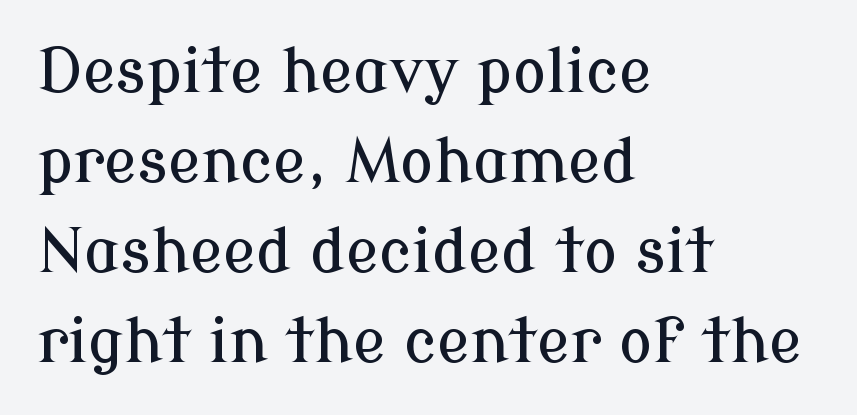
A typesetter would call this leading conventional body-copy spacing. Unmarked baselines from the first word to the last. Note the varied advance widths — an 'i' is clearly narrower than an 'm'. Each word holds together tightly as a unit, with standard inter-letter gaps. It's the straight-up-and-down kind of type.
